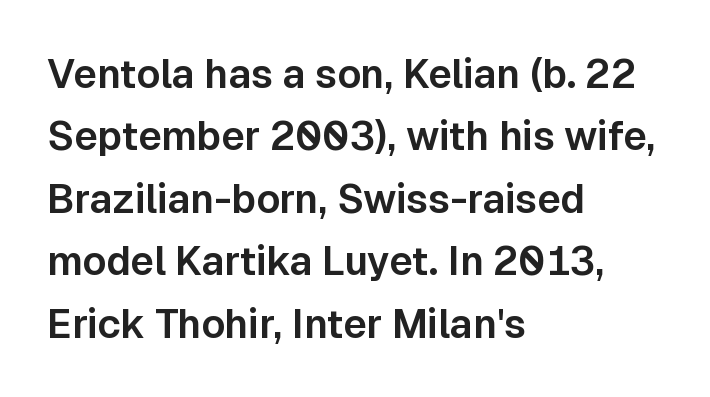
{"serif": "no", "italic": "no", "width": "normal", "stroke_contrast": "low", "x_height": "medium", "monospaced": "no", "underline": "no", "align": "left", "line_spacing": "normal", "line_spacing_ratio": 1.56, "letter_spacing": "normal", "letter_spacing_em": 0.0, "glyph_px": 40}
